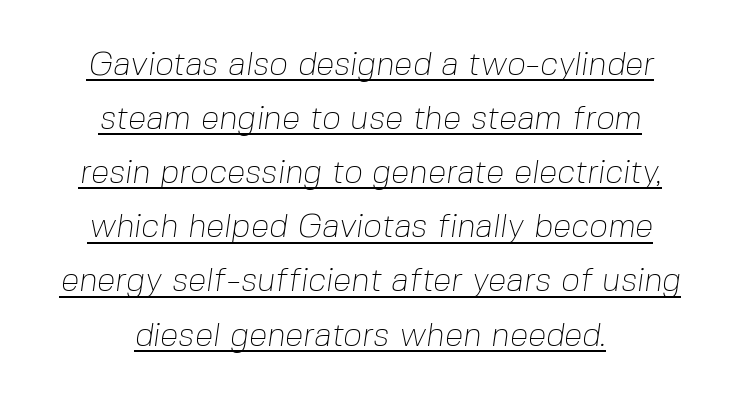
Q: Is the text bold? A: No.
Q: Is the typeface a serif or a sans-serif typeface? A: Sans-serif.
Q: Is the text underlined? A: Yes.
Q: How is the paragraph aligned? A: Centered.
Q: Is the spacing between letters normal or unusually wide? A: Normal.
Q: Is the spacing between lines tight, normal or loose? A: Normal.
Q: Width (condensed, normal, or wide)? A: Normal.
Q: Stroke contrast? A: Low.
Q: x-height? A: Medium.
Q: Monospaced? A: No.
